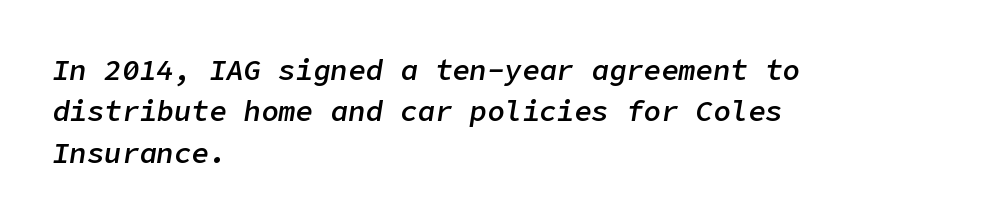
The image shows 29 px semibold type, italic (leaning right); set left-aligned, normal line spacing (1.43x), normal letter spacing, not underlined; low stroke contrast and a medium x-height.
